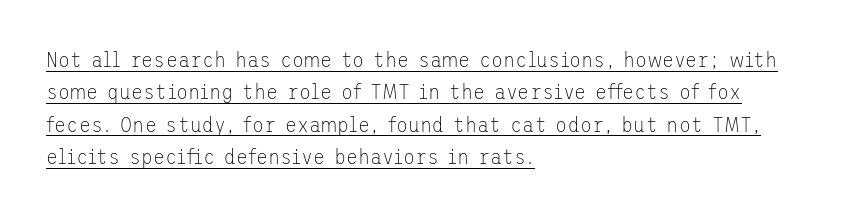
Q: Is the text bold? A: No.
Q: Is the text italic (slanted)? A: No, it is upright.
Q: Is the text underlined? A: Yes.
Q: How is the paragraph aligned? A: Left-aligned.
Q: Is the spacing between letters normal or unusually wide? A: Normal.
Q: Is the spacing between lines tight, normal or loose? A: Normal.
